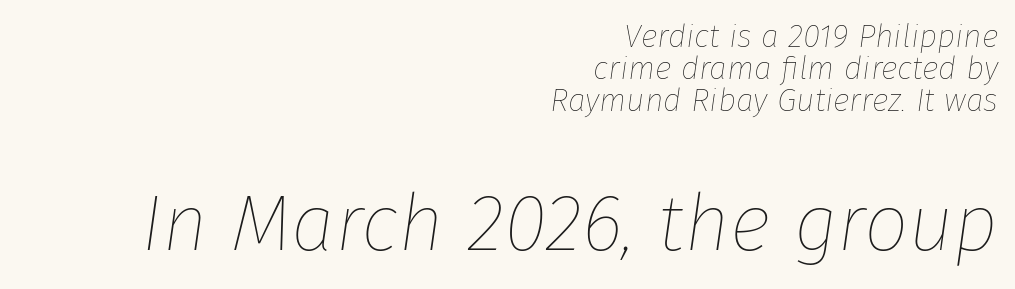
Each line ends at the same right margin while the left side varies. Tracking here is standard; glyphs follow each other at the usual distance. The text carries the slant typical of an italic or oblique font. Ink coverage per letter is moderate at most. Is this a fixed-width face? No — the glyphs have proportional, varying widths. Visually, the bottom section dominates because its glyphs are scaled up.
